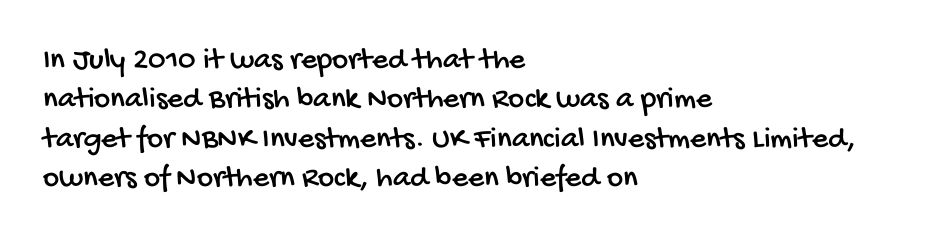
{"serif": "no", "width": "condensed", "stroke_contrast": "low", "x_height": "large", "monospaced": "no", "underline": "no", "align": "left", "line_spacing": "normal", "line_spacing_ratio": 1.27, "letter_spacing": "normal", "letter_spacing_em": 0.0, "glyph_px": 31}
